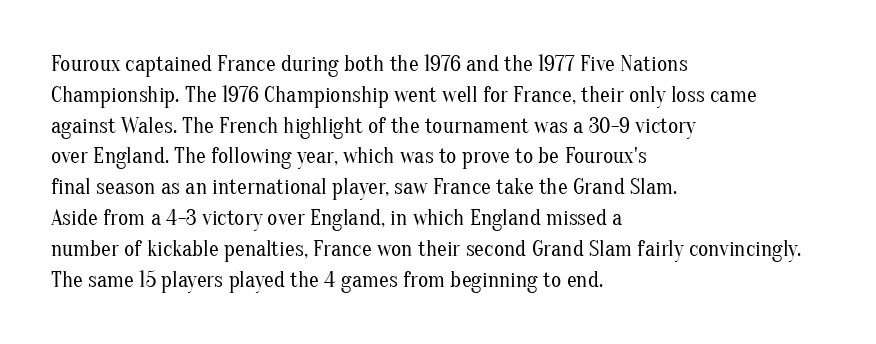
Q: Is the text bold? A: No.
Q: Is the text italic (slanted)? A: No, it is upright.
Q: Is the text underlined? A: No.
Q: How is the paragraph aligned? A: Left-aligned.
Q: Is the spacing between letters normal or unusually wide? A: Normal.
Q: Is the spacing between lines tight, normal or loose? A: Normal.
